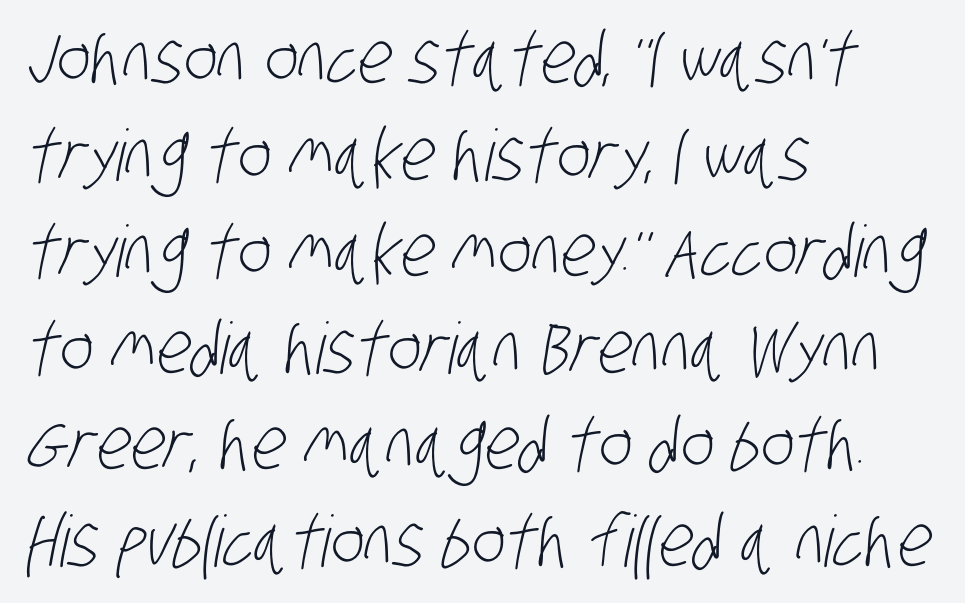
The image shows 71 px light, condensed sans-serif type; set left-aligned, normal line spacing (1.36x), normal letter spacing, not underlined; low stroke contrast and a large x-height.
